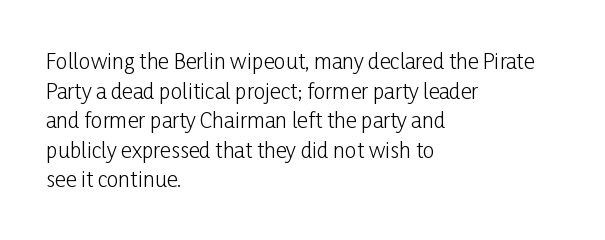
Q: Is the text bold? A: No.
Q: Is the text italic (slanted)? A: No, it is upright.
Q: Is the text underlined? A: No.
Q: How is the paragraph aligned? A: Left-aligned.
Q: Is the spacing between letters normal or unusually wide? A: Normal.
Q: Is the spacing between lines tight, normal or loose? A: Normal.
